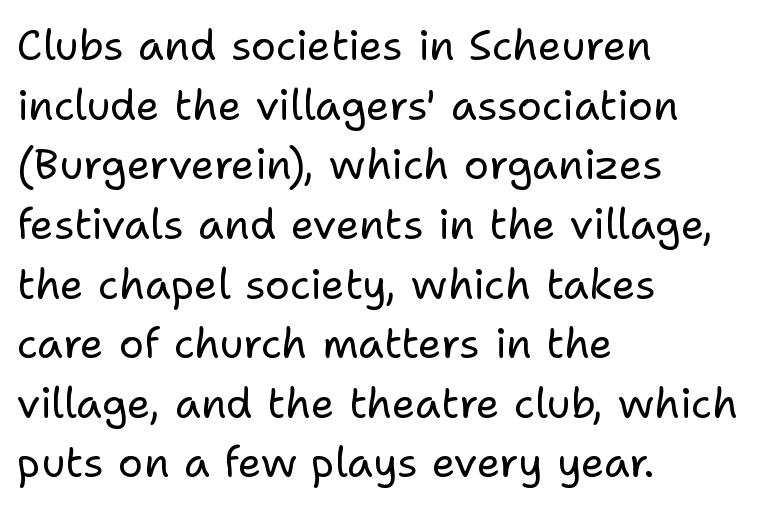
Q: Is the text bold? A: No.
Q: Is the text italic (slanted)? A: No, it is upright.
Q: Is the typeface a serif or a sans-serif typeface? A: Sans-serif.
Q: Is the text underlined? A: No.
Q: How is the paragraph aligned? A: Left-aligned.
Q: Is the spacing between letters normal or unusually wide? A: Normal.
Q: Is the spacing between lines tight, normal or loose? A: Normal.
Q: Width (condensed, normal, or wide)? A: Normal.
Q: Stroke contrast? A: Low.
Q: x-height? A: Medium.
Q: Monospaced? A: No.
